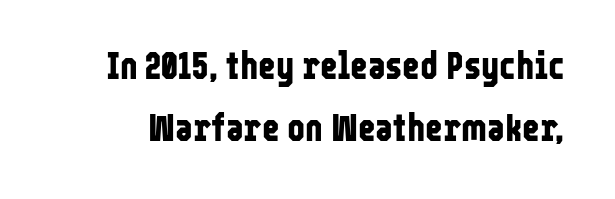
The image shows 38 px bold, condensed sans-serif type, upright; set normal line spacing (1.62x), normal letter spacing, not underlined; low stroke contrast and a medium x-height.
